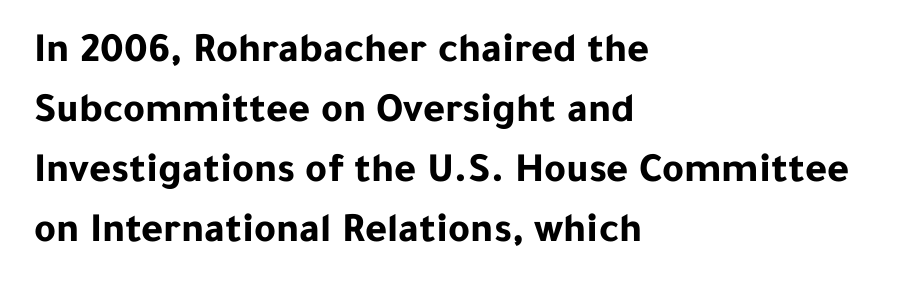
The image shows 42 px bold sans-serif type, upright; set left-aligned, normal line spacing (1.43x), normal letter spacing, not underlined; low stroke contrast and a medium x-height.
